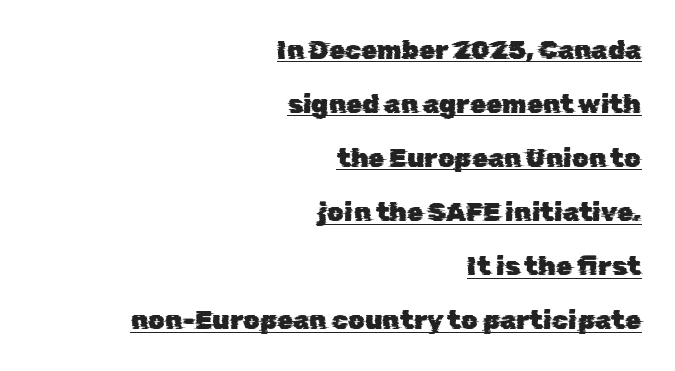
Q: Is the text underlined? A: Yes.
Q: How is the paragraph aligned? A: Right-aligned.
Q: Is the spacing between letters normal or unusually wide? A: Normal.
Q: Is the spacing between lines tight, normal or loose? A: Loose.
